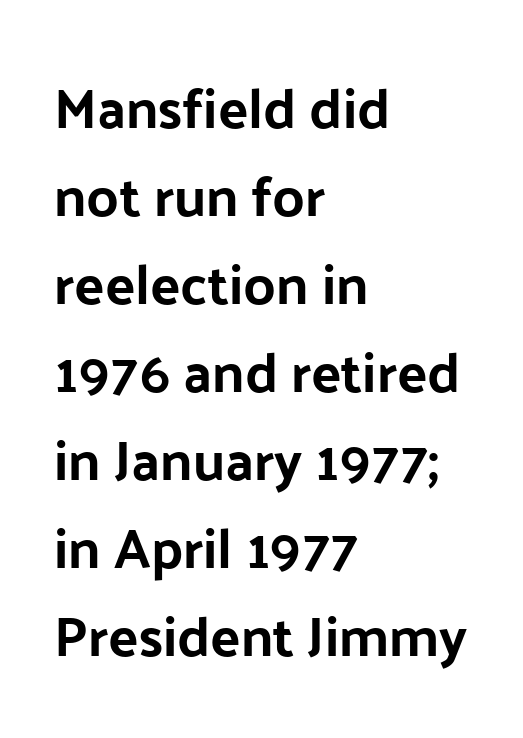
Compared with a centered layout, this one pins lines to the left instead. These lines were composed using upright roman letters. Clear beneath every line of the passage. This sample has the flowing, uneven cadence of proportional lettering. In terms of weight, the rendering is a true, heavy bold.
